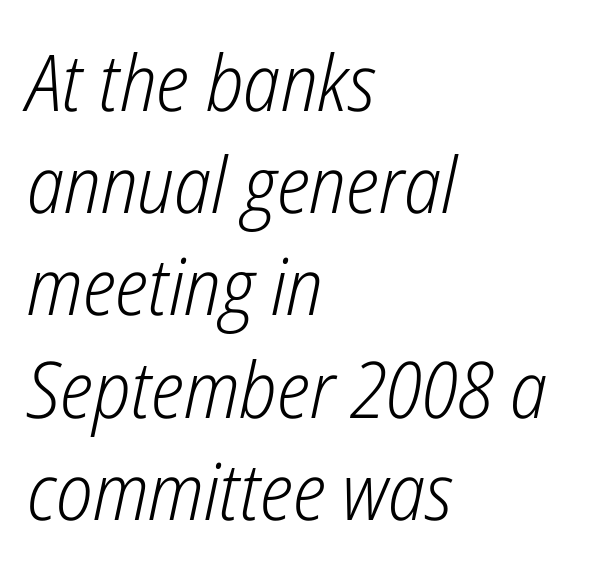
{"italic": "yes", "lean": "right", "slant_degrees": 12, "bold": "no", "weight": "light", "width": "condensed", "stroke_contrast": "low", "x_height": "medium", "monospaced": "no", "underline": "no", "align": "left", "line_spacing": "normal", "line_spacing_ratio": 1.31, "letter_spacing": "normal", "letter_spacing_em": 0.0, "glyph_px": 78}
